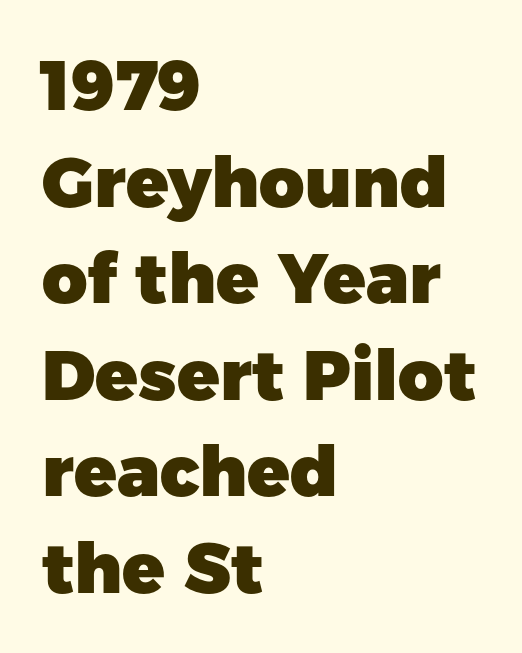
Standard letterfit; no display-style spreading of the glyphs. Teacher's note: observe the even left margin — that is flush-left alignment. The line-height multiplier appears to be the usual default. Only glyphs here, with clear space below each row. Grotesque or geometric, the face here clearly has no serifs.
